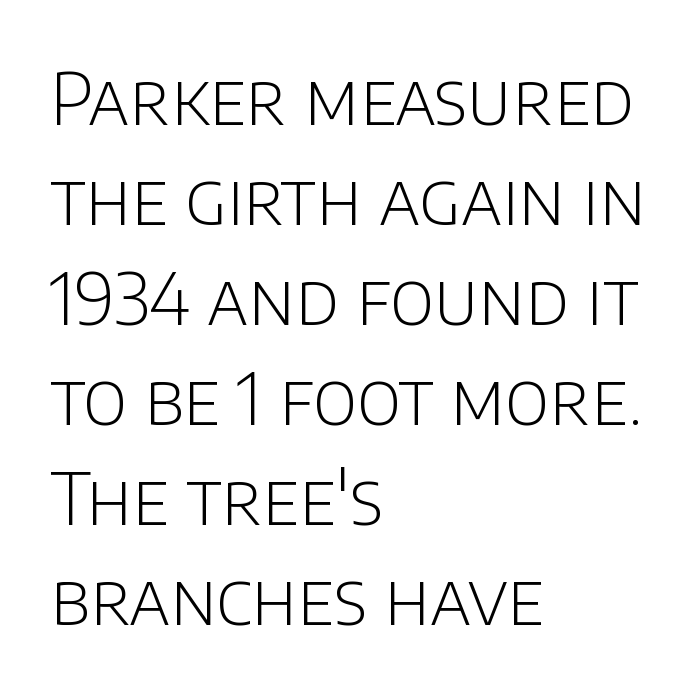
Q: Is the text bold? A: No.
Q: Is the text italic (slanted)? A: No, it is upright.
Q: Is the typeface a serif or a sans-serif typeface? A: Sans-serif.
Q: Is the text underlined? A: No.
Q: How is the paragraph aligned? A: Left-aligned.
Q: Is the spacing between letters normal or unusually wide? A: Normal.
Q: Is the spacing between lines tight, normal or loose? A: Normal.
Q: Width (condensed, normal, or wide)? A: Normal.
Q: Stroke contrast? A: Low.
Q: x-height? A: Large.
Q: Monospaced? A: No.
